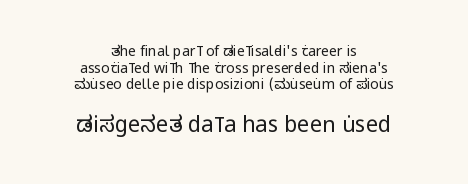
No letter is thick-stroked: the sample isn't bold. The paragraph has two soft edges and a firm central axis. The font's upright variant was chosen for this text. A typesetter would call this zero additional tracking. Clear beneath every line of the passage. A student would notice the bottom passage is typeset larger than what precedes it.
